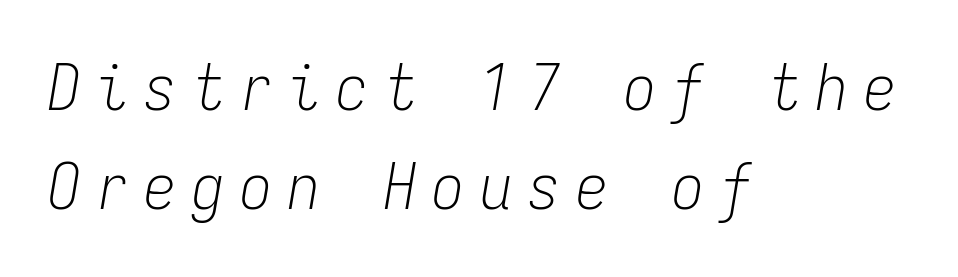
{"italic": "yes", "lean": "right", "slant_degrees": 9, "bold": "no", "weight": "light", "width": "condensed", "stroke_contrast": "low", "x_height": "medium", "monospaced": "yes", "underline": "no", "align": "left", "line_spacing": "normal", "line_spacing_ratio": 1.55, "letter_spacing": "wide", "letter_spacing_em": 0.25, "glyph_px": 64}
